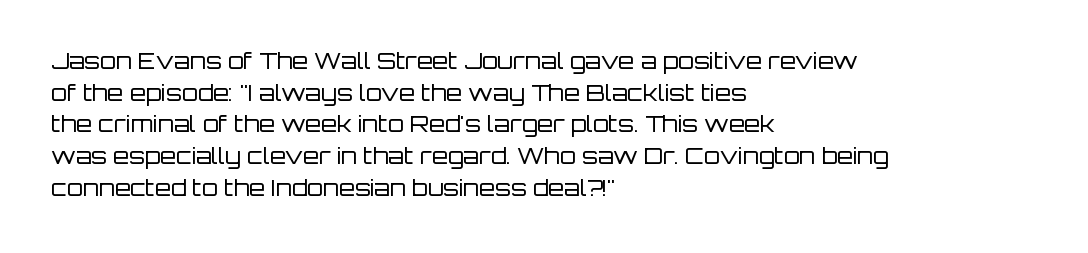
Q: Is the text bold? A: No.
Q: Is the text italic (slanted)? A: No, it is upright.
Q: Is the text underlined? A: No.
Q: How is the paragraph aligned? A: Left-aligned.
Q: Is the spacing between letters normal or unusually wide? A: Normal.
Q: Is the spacing between lines tight, normal or loose? A: Normal.
